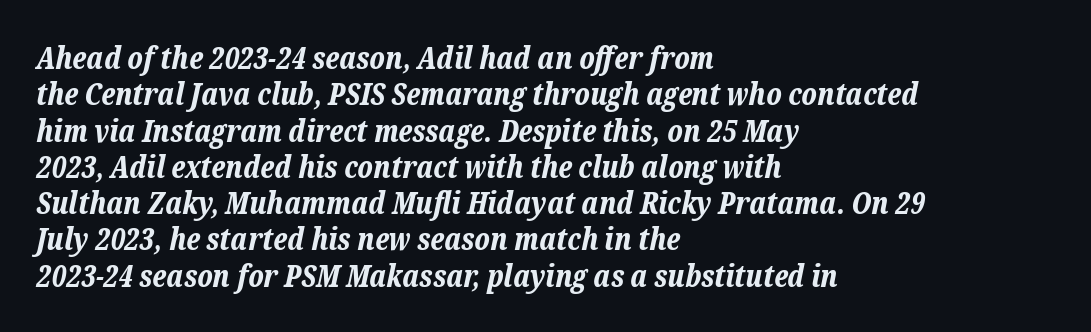
{"italic": "yes", "lean": "right", "slant_degrees": 12, "bold": "yes", "weight": "bold", "width": "normal", "stroke_contrast": "low", "x_height": "medium", "monospaced": "no", "underline": "no", "align": "left", "line_spacing_ratio": 1.21, "letter_spacing": "normal", "letter_spacing_em": 0.0, "glyph_px": 30}
